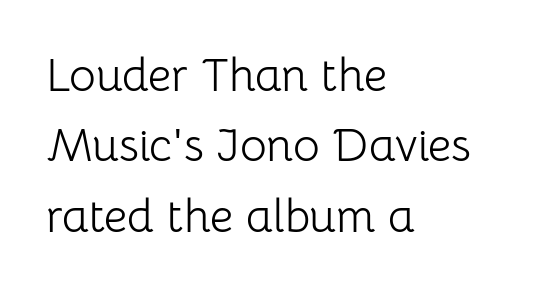
The image shows 46 px light sans-serif type, upright; set left-aligned, normal line spacing (1.53x), normal letter spacing, not underlined; low stroke contrast and a medium x-height.
